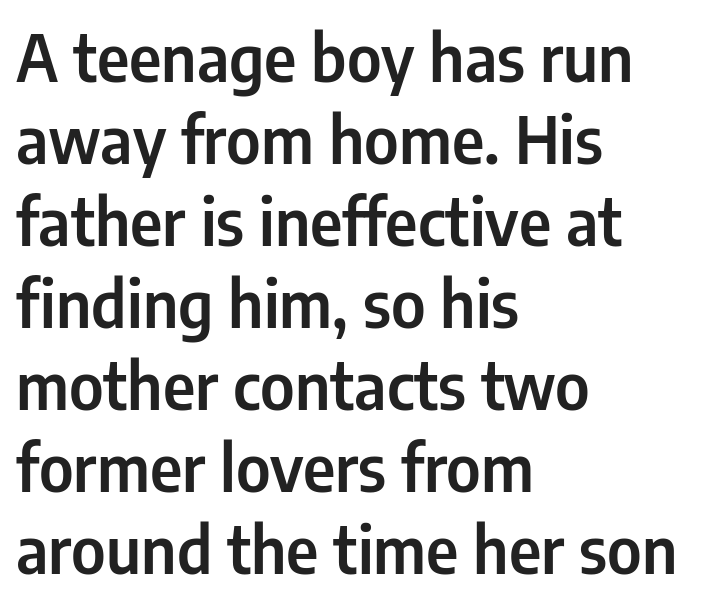
{"serif": "no", "italic": "no", "width": "condensed", "stroke_contrast": "low", "x_height": "medium", "monospaced": "no", "underline": "no", "align": "left", "line_spacing": "normal", "line_spacing_ratio": 1.28, "letter_spacing": "normal", "letter_spacing_em": 0.0, "glyph_px": 64}
